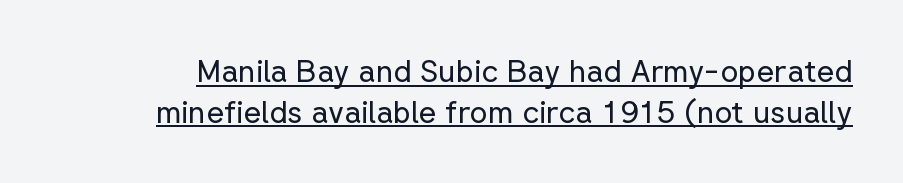
Caption: standard tracking, unaltered. The lettering is marked with a stroke running underneath it. The axis of the letterforms is exactly vertical. Leading matches the norm, producing a regular column.
